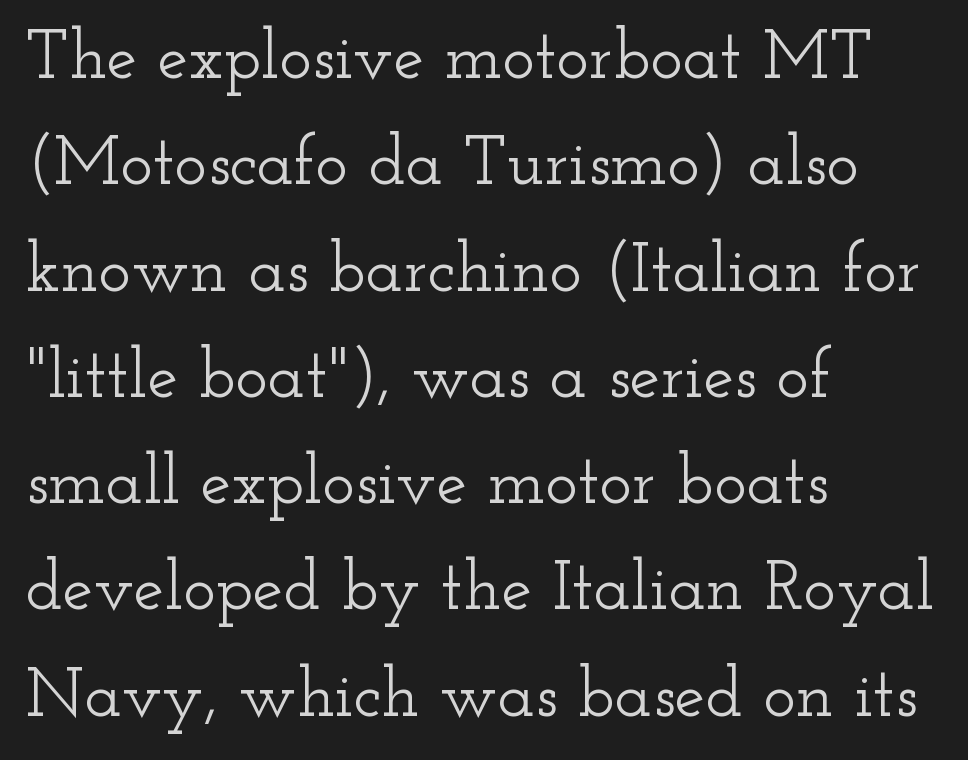
Character widths vary here, with narrow letters taking less room than wide ones. The paragraph has a hard left edge and a soft right edge. Summary of vertical rhythm: regular, with standard interline spacing. A clean baseline with only descenders dipping below it.
